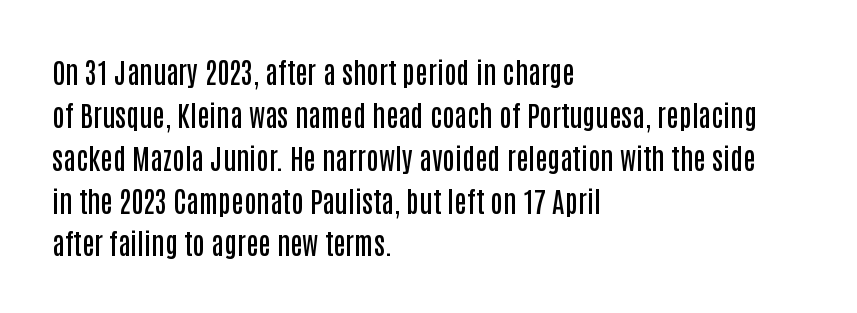
The image shows 28 px semibold, condensed sans-serif type, upright; set left-aligned, normal line spacing (1.53x), normal letter spacing, not underlined; low stroke contrast and a large x-height.
